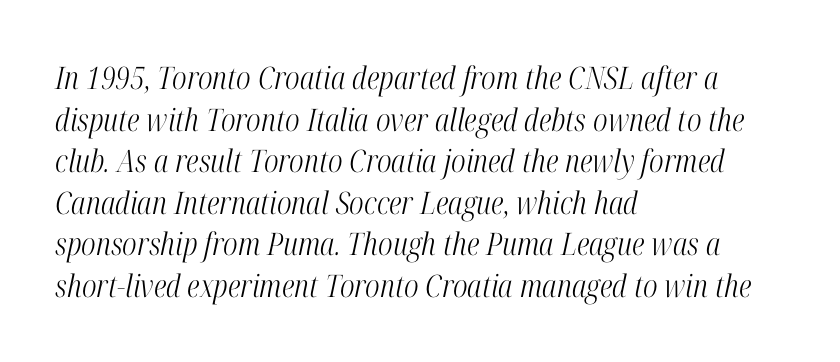
The image shows 31 px light, condensed serif type, italic (leaning right); set left-aligned, normal line spacing (1.34x), normal letter spacing, not underlined; high stroke contrast and a medium x-height.
